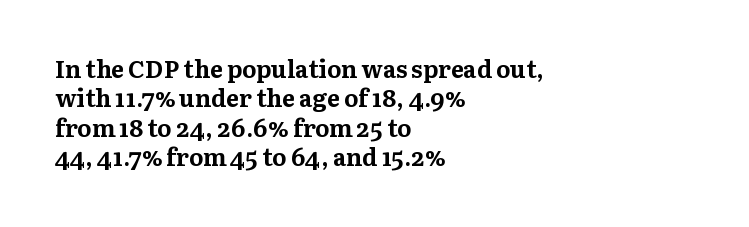
Q: Is the text bold? A: Yes.
Q: Is the text italic (slanted)? A: No, it is upright.
Q: Is the text underlined? A: No.
Q: How is the paragraph aligned? A: Left-aligned.
Q: Is the spacing between letters normal or unusually wide? A: Normal.
